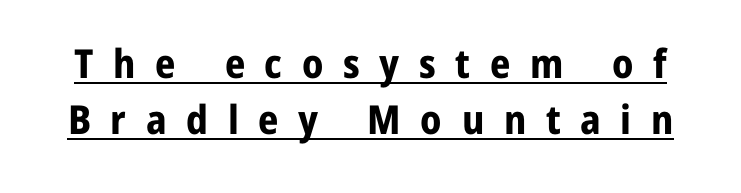
Q: Is the text bold? A: Yes.
Q: Is the text italic (slanted)? A: No, it is upright.
Q: Is the typeface a serif or a sans-serif typeface? A: Sans-serif.
Q: Is the text underlined? A: Yes.
Q: Is the spacing between letters normal or unusually wide? A: Unusually wide.
Q: Is the spacing between lines tight, normal or loose? A: Normal.
Q: Width (condensed, normal, or wide)? A: Normal.
Q: Stroke contrast? A: Low.
Q: x-height? A: Medium.
Q: Monospaced? A: No.
